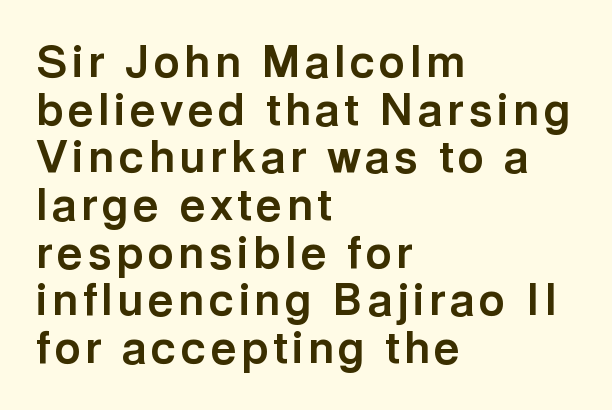
Line beginnings align vertically; line endings do not. Letterform terminals end flat and unadorned throughout the passage. Is this a fixed-width face? No — the glyphs have proportional, varying widths. If you drew a line through each stem, it would be perfectly vertical. Heavy-handed strokes throughout: this text is bold.
